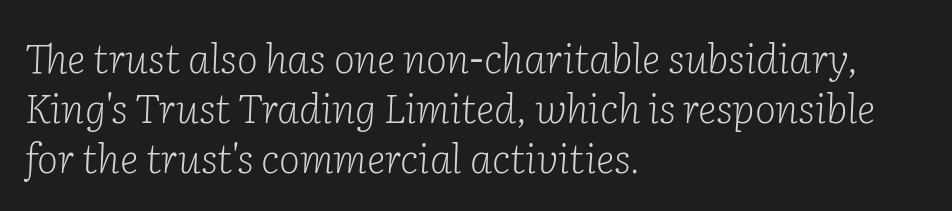
Q: Is the text bold? A: No.
Q: Is the text italic (slanted)? A: Yes, it leans right by about 2 degrees.
Q: Is the typeface a serif or a sans-serif typeface? A: Serif.
Q: Is the text underlined? A: No.
Q: How is the paragraph aligned? A: Left-aligned.
Q: Is the spacing between letters normal or unusually wide? A: Normal.
Q: Is the spacing between lines tight, normal or loose? A: Normal.
Q: Width (condensed, normal, or wide)? A: Normal.
Q: Stroke contrast? A: Low.
Q: x-height? A: Medium.
Q: Monospaced? A: No.
